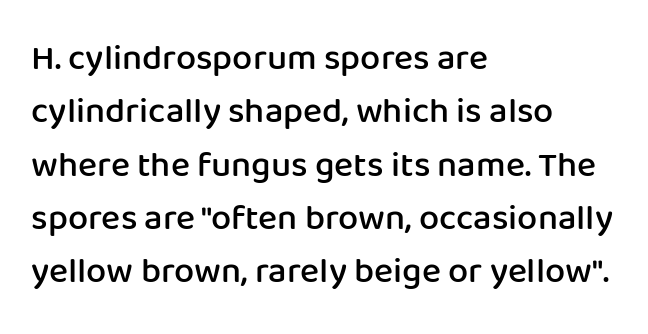
I'd describe the lettering as semibold — firm but not a full bold. If you drew a line through each stem, it would be perfectly vertical. The letters sit at their default tracking, neither squeezed nor spread. Honestly, there is no underline to notice here at all.
